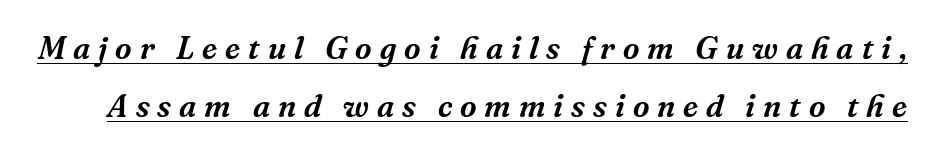
The image shows 32 px serif type, italic (leaning right); set line spacing 1.81x, unusually wide letter spacing (+0.25 em), underlined; medium stroke contrast and a medium x-height.
